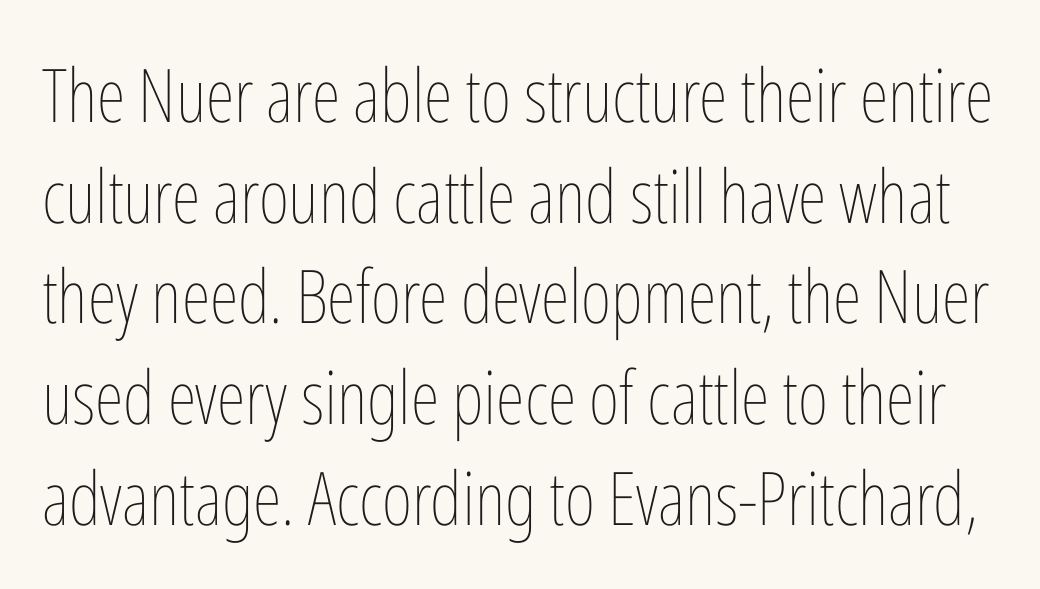
Q: Is the text bold? A: No.
Q: Is the text italic (slanted)? A: No, it is upright.
Q: Is the text underlined? A: No.
Q: Is the spacing between letters normal or unusually wide? A: Normal.
Q: Is the spacing between lines tight, normal or loose? A: Normal.
Q: Width (condensed, normal, or wide)? A: Condensed.
Q: Stroke contrast? A: Low.
Q: x-height? A: Medium.
Q: Monospaced? A: No.
